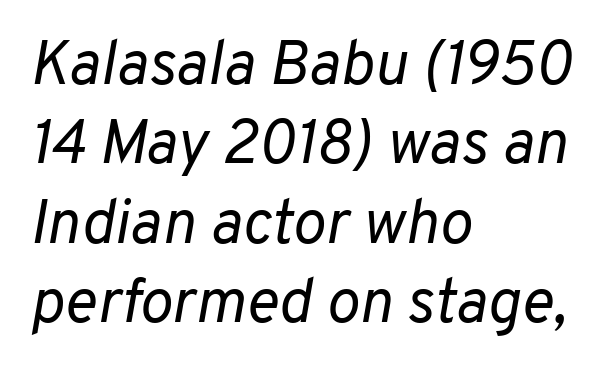
{"italic": "yes", "lean": "right", "slant_degrees": 10, "bold": "no", "weight": "regular", "width": "normal", "stroke_contrast": "low", "x_height": "medium", "monospaced": "no", "underline": "no", "align": "left", "line_spacing": "normal", "line_spacing_ratio": 1.28, "letter_spacing": "normal", "letter_spacing_em": 0.0, "glyph_px": 62}
